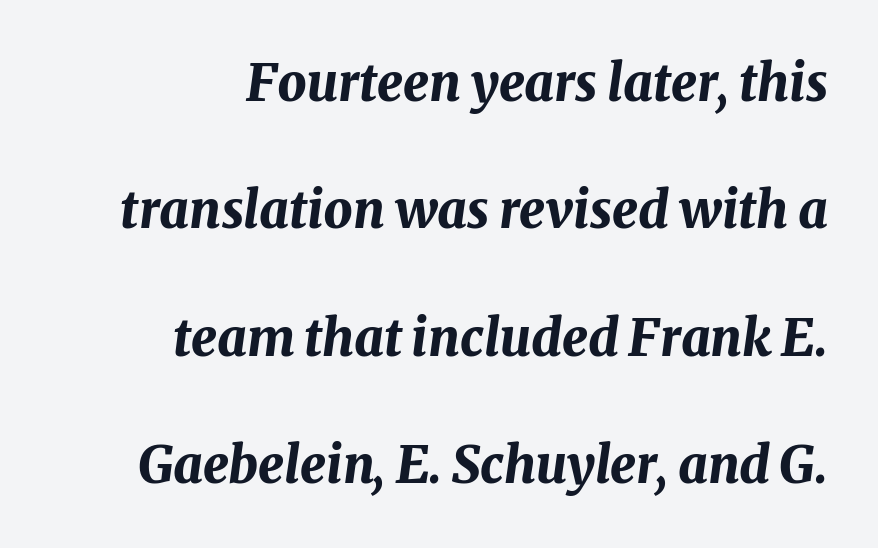
Q: Is the text bold? A: Yes.
Q: Is the text italic (slanted)? A: Yes, it leans right by about 8 degrees.
Q: Is the text underlined? A: No.
Q: How is the paragraph aligned? A: Right-aligned.
Q: Is the spacing between letters normal or unusually wide? A: Normal.
Q: Is the spacing between lines tight, normal or loose? A: Loose.
Q: Width (condensed, normal, or wide)? A: Normal.
Q: Stroke contrast? A: Medium.
Q: x-height? A: Medium.
Q: Monospaced? A: No.
